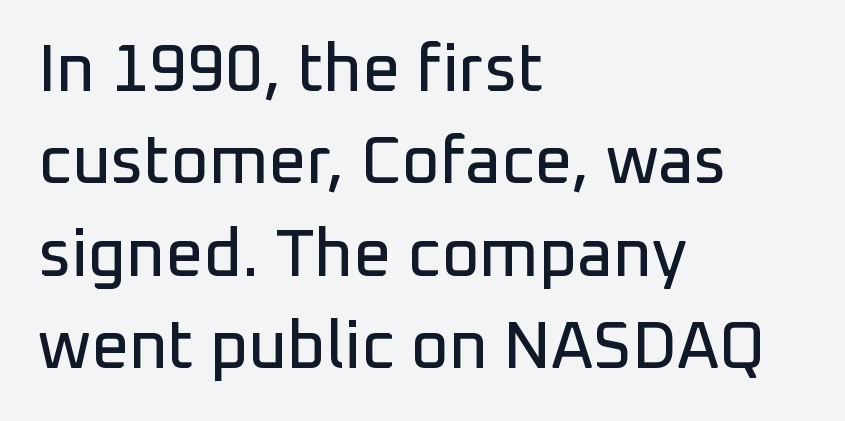
{"serif": "no", "italic": "no", "width": "normal", "stroke_contrast": "low", "x_height": "medium", "monospaced": "no", "underline": "no", "align": "left", "line_spacing": "normal", "line_spacing_ratio": 1.4, "letter_spacing": "normal", "letter_spacing_em": 0.0, "glyph_px": 66}
